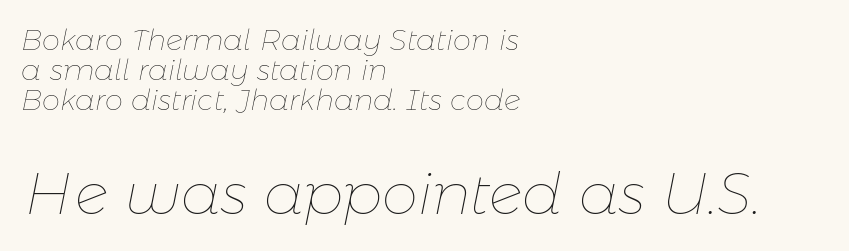
The image shows 58 px thin type, italic (leaning right); set left-aligned, tight line spacing (1.03x), normal letter spacing, not underlined; the second (bottom) block is 2.0x larger; low stroke contrast and a medium x-height.
